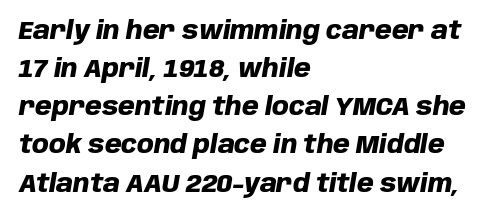
Q: Is the text bold? A: Yes.
Q: Is the text italic (slanted)? A: Yes, it leans right by about 10 degrees.
Q: Is the text underlined? A: No.
Q: How is the paragraph aligned? A: Left-aligned.
Q: Is the spacing between letters normal or unusually wide? A: Normal.
Q: Is the spacing between lines tight, normal or loose? A: Normal.
